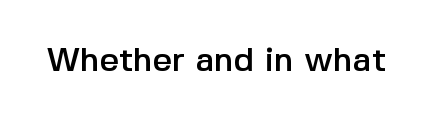
The image shows 34 px sans-serif type, upright; set normal letter spacing, not underlined; a medium x-height.
